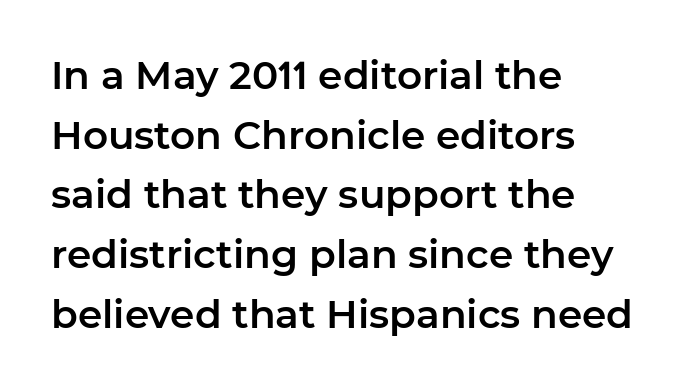
Proportional: the letters do not fall into vertical columns. Do the letters lean? They stand straight. Typeset ragged right — the left edge is the straight one. This is sans-serif lettering, the kind often seen on screens and signage. Each row of text sits above clean, open space. Observe the ordinary spacing: letters are neighbours, not strangers.
